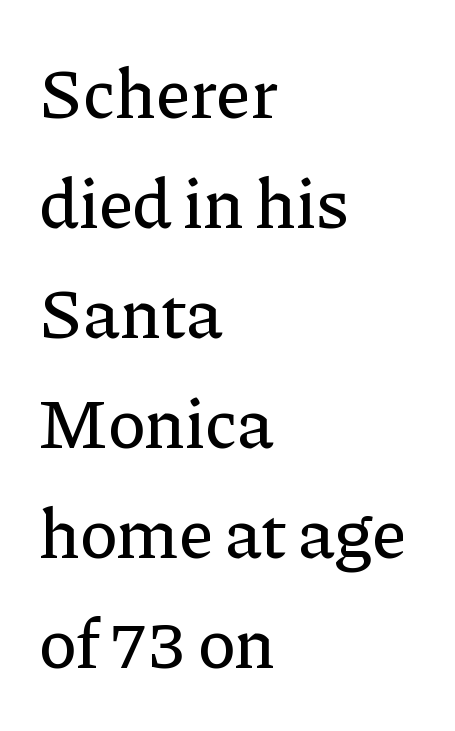
Q: Is the text italic (slanted)? A: No, it is upright.
Q: Is the typeface a serif or a sans-serif typeface? A: Serif.
Q: Is the text underlined? A: No.
Q: How is the paragraph aligned? A: Left-aligned.
Q: Is the spacing between letters normal or unusually wide? A: Normal.
Q: Is the spacing between lines tight, normal or loose? A: Normal.
Q: Width (condensed, normal, or wide)? A: Normal.
Q: Stroke contrast? A: Low.
Q: x-height? A: Medium.
Q: Monospaced? A: No.
